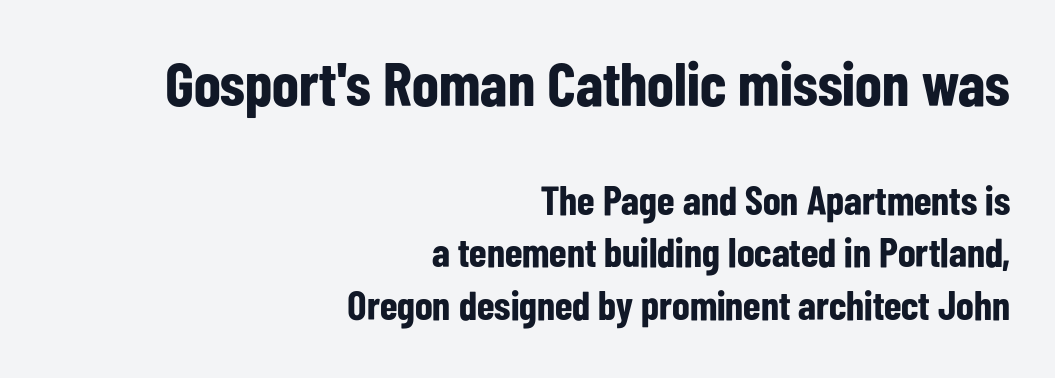
{"serif": "no", "italic": "no", "bold": "yes", "weight": "bold", "width": "condensed", "stroke_contrast": "low", "x_height": "medium", "monospaced": "no", "underline": "no", "align": "right", "line_spacing": "normal", "line_spacing_ratio": 1.29, "letter_spacing": "normal", "letter_spacing_em": 0.0, "larger_block": "first", "size_ratio": 1.51, "glyph_px": 62}
